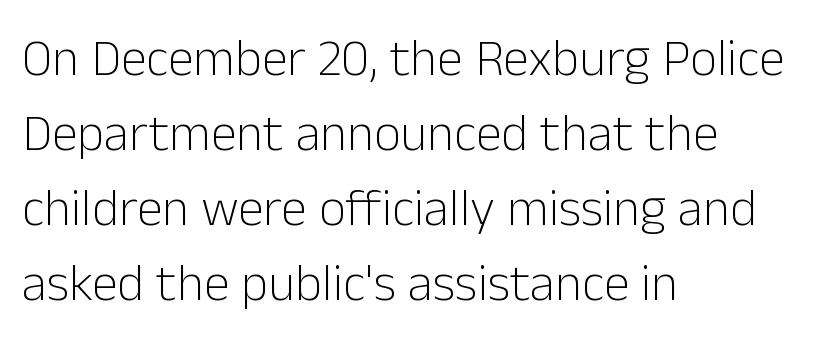
The image shows 52 px light sans-serif type, upright; set left-aligned, normal line spacing (1.44x), normal letter spacing, not underlined; low stroke contrast and a medium x-height.
